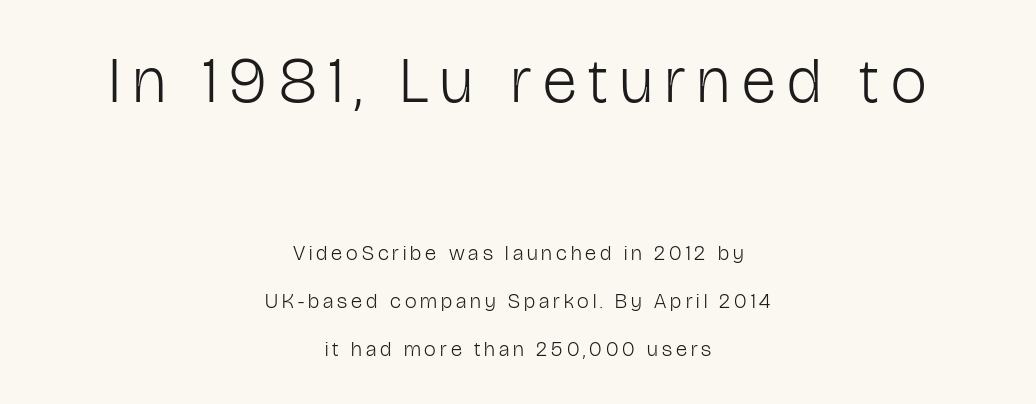
Nothing sits at the stroke ends, so this counts as sans-serif. What's the leading like? Stretched, with rows far apart. The typeface has the unassuming heft of standard copy or less. A clean baseline with only descenders dipping below it.
